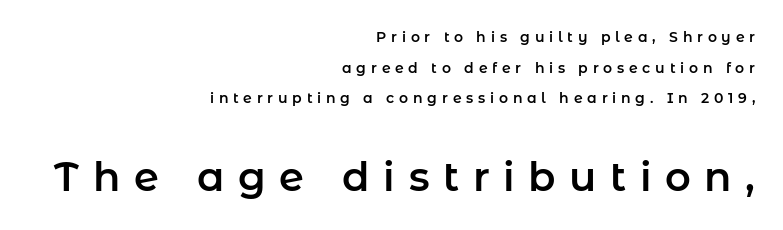
Q: Is the text italic (slanted)? A: No, it is upright.
Q: Is the typeface a serif or a sans-serif typeface? A: Sans-serif.
Q: Is the text underlined? A: No.
Q: How is the paragraph aligned? A: Right-aligned.
Q: Is the spacing between letters normal or unusually wide? A: Unusually wide.
Q: Is the spacing between lines tight, normal or loose? A: Loose.
Q: Which block of text is set in a larger size, the first (top) or the second (bottom)? A: The second (bottom) one.
Q: Width (condensed, normal, or wide)? A: Normal.
Q: Stroke contrast? A: Low.
Q: x-height? A: Medium.
Q: Monospaced? A: No.
